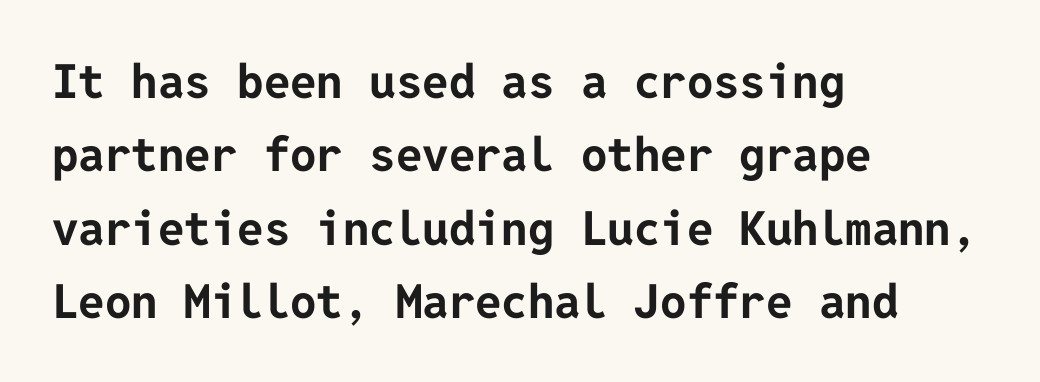
A roman cut, with each character standing at attention. How heavy is the stroke? Heavy — this is a bold. The text block is weighted toward the left margin, trailing off unevenly rightward. Does extra space separate the letters? No, they use regular spacing.
